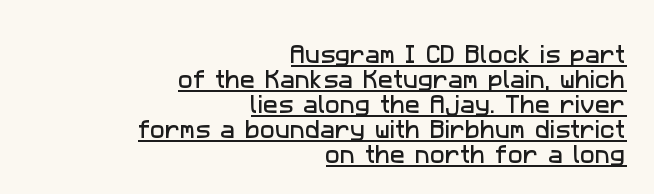
Q: Is the text underlined? A: Yes.
Q: How is the paragraph aligned? A: Right-aligned.
Q: Is the spacing between letters normal or unusually wide? A: Normal.
Q: Is the spacing between lines tight, normal or loose? A: Normal.
